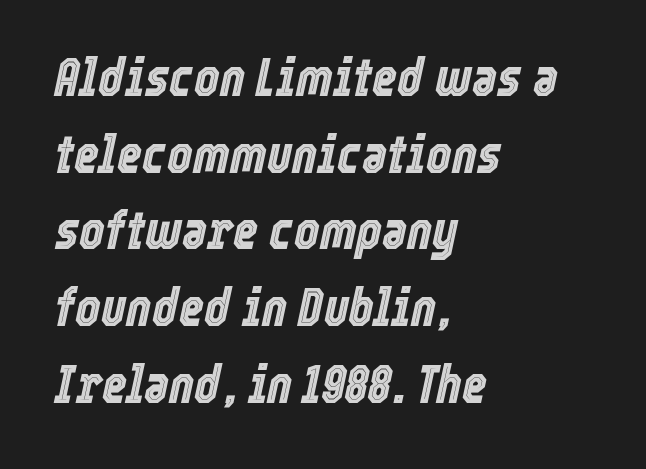
Q: Is the text italic (slanted)? A: Yes, it leans right by about 12 degrees.
Q: Is the text underlined? A: No.
Q: How is the paragraph aligned? A: Left-aligned.
Q: Is the spacing between letters normal or unusually wide? A: Normal.
Q: Is the spacing between lines tight, normal or loose? A: Normal.
Q: Width (condensed, normal, or wide)? A: Condensed.
Q: x-height? A: Medium.
Q: Monospaced? A: No.
